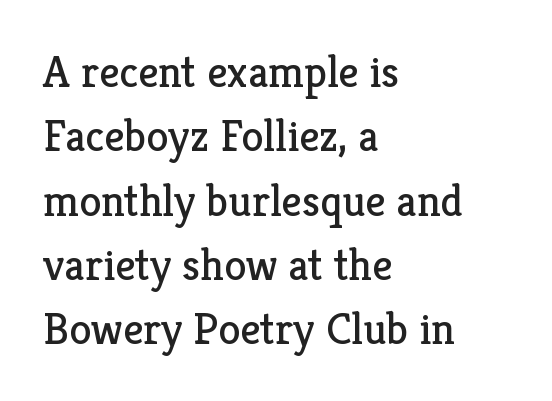
The image shows 45 px regular-weight serif type, upright; set left-aligned, normal line spacing (1.43x), normal letter spacing, not underlined; low stroke contrast and a medium x-height.
